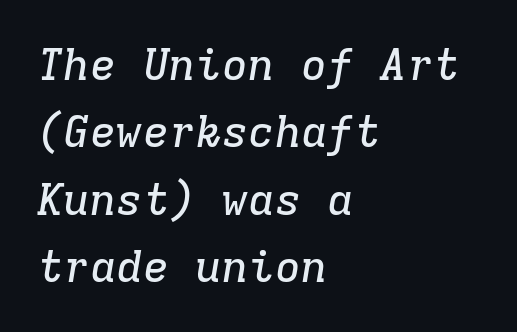
{"serif": "yes", "italic": "yes", "lean": "right", "slant_degrees": 9, "width": "normal", "stroke_contrast": "low", "x_height": "medium", "monospaced": "yes", "underline": "no", "align": "left", "line_spacing": "normal", "line_spacing_ratio": 1.53, "letter_spacing": "normal", "letter_spacing_em": 0.0, "glyph_px": 44}
